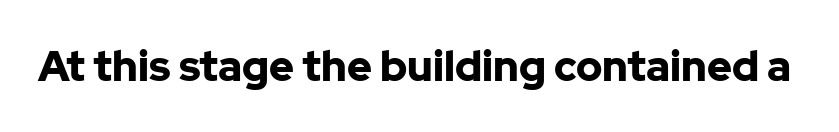
Q: Is the text bold? A: Yes.
Q: Is the text italic (slanted)? A: No, it is upright.
Q: Is the typeface a serif or a sans-serif typeface? A: Sans-serif.
Q: Is the text underlined? A: No.
Q: Is the spacing between letters normal or unusually wide? A: Normal.
Q: Width (condensed, normal, or wide)? A: Normal.
Q: Stroke contrast? A: Low.
Q: x-height? A: Medium.
Q: Monospaced? A: No.
